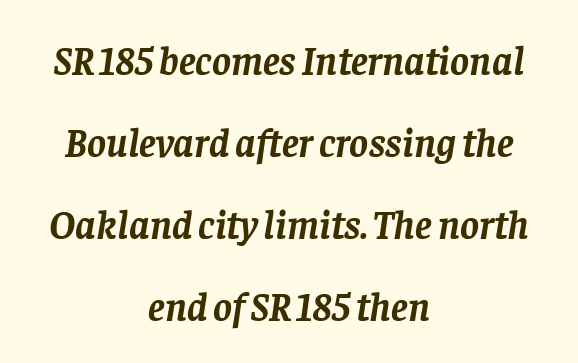
Q: Is the text bold? A: Yes.
Q: Is the text italic (slanted)? A: Yes, it leans right by about 8 degrees.
Q: Is the typeface a serif or a sans-serif typeface? A: Serif.
Q: Is the text underlined? A: No.
Q: How is the paragraph aligned? A: Centered.
Q: Is the spacing between letters normal or unusually wide? A: Normal.
Q: Is the spacing between lines tight, normal or loose? A: Loose.
Q: Width (condensed, normal, or wide)? A: Normal.
Q: Stroke contrast? A: Low.
Q: x-height? A: Large.
Q: Monospaced? A: No.
